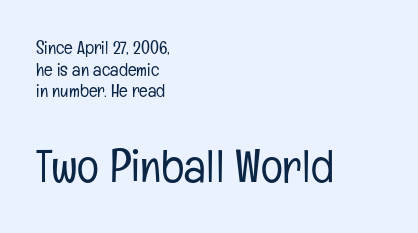
These lines are set flush left with a ragged right edge. Unlike a traditional serif, this face leaves its strokes unadorned. Notice how the stems are strictly vertical — no italics here. Is this a heavy cut? Hardly; it is regular or lighter. The block sitting lower on the canvas is the one with enlarged characters. Nobody drew a line under any word here.
